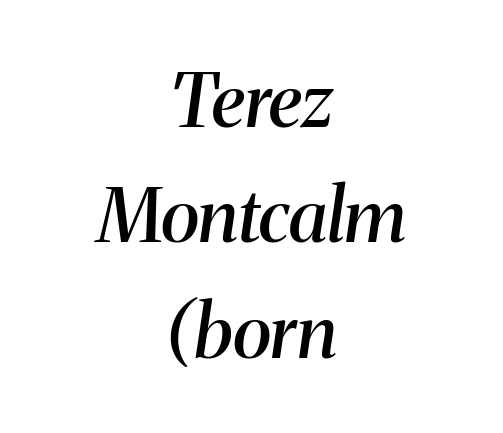
The image shows 74 px semibold serif type, italic (leaning right); set centered, normal line spacing (1.56x), normal letter spacing, not underlined; medium stroke contrast and a medium x-height.
